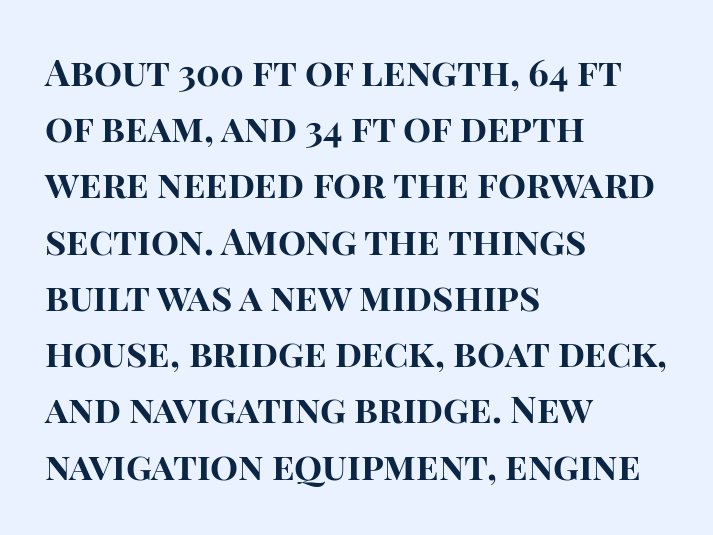
Q: Is the text bold? A: Yes.
Q: Is the text italic (slanted)? A: No, it is upright.
Q: Is the typeface a serif or a sans-serif typeface? A: Sans-serif.
Q: Is the text underlined? A: No.
Q: How is the paragraph aligned? A: Left-aligned.
Q: Is the spacing between letters normal or unusually wide? A: Normal.
Q: Is the spacing between lines tight, normal or loose? A: Normal.
Q: Width (condensed, normal, or wide)? A: Normal.
Q: Stroke contrast? A: High.
Q: x-height? A: Large.
Q: Monospaced? A: No.
